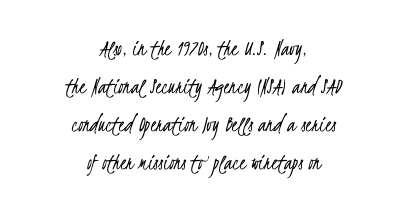
Q: Is the text bold? A: No.
Q: Is the text underlined? A: No.
Q: How is the paragraph aligned? A: Centered.
Q: Is the spacing between letters normal or unusually wide? A: Normal.
Q: Is the spacing between lines tight, normal or loose? A: Normal.
